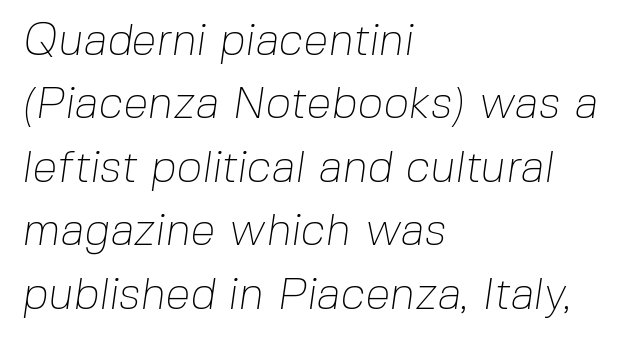
{"serif": "no", "bold": "no", "weight": "thin", "width": "normal", "stroke_contrast": "low", "x_height": "medium", "monospaced": "no", "underline": "no", "align": "left", "line_spacing": "normal", "line_spacing_ratio": 1.41, "letter_spacing": "normal", "letter_spacing_em": 0.0, "glyph_px": 45}
